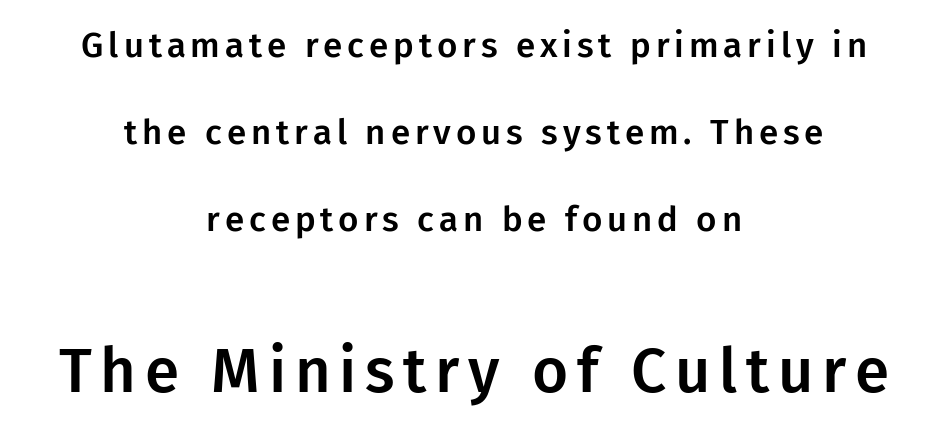
Q: Is the text italic (slanted)? A: No, it is upright.
Q: Is the typeface a serif or a sans-serif typeface? A: Sans-serif.
Q: Is the text underlined? A: No.
Q: How is the paragraph aligned? A: Centered.
Q: Is the spacing between lines tight, normal or loose? A: Loose.
Q: Which block of text is set in a larger size, the first (top) or the second (bottom)? A: The second (bottom) one.
Q: Width (condensed, normal, or wide)? A: Normal.
Q: Stroke contrast? A: Low.
Q: x-height? A: Medium.
Q: Monospaced? A: No.
